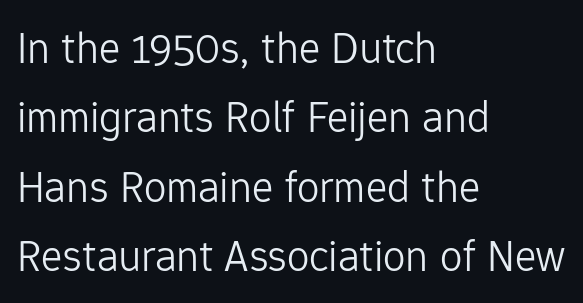
Q: Is the text bold? A: No.
Q: Is the text italic (slanted)? A: No, it is upright.
Q: Is the typeface a serif or a sans-serif typeface? A: Sans-serif.
Q: Is the text underlined? A: No.
Q: How is the paragraph aligned? A: Left-aligned.
Q: Is the spacing between letters normal or unusually wide? A: Normal.
Q: Is the spacing between lines tight, normal or loose? A: Normal.
Q: Width (condensed, normal, or wide)? A: Normal.
Q: Stroke contrast? A: Low.
Q: x-height? A: Medium.
Q: Monospaced? A: No.
